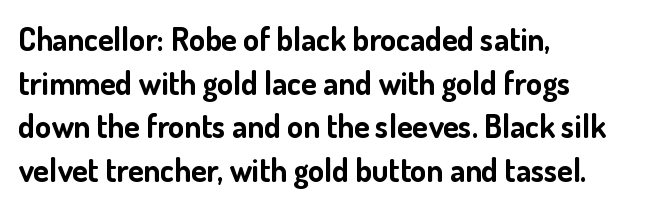
Q: Is the text bold? A: Yes.
Q: Is the text italic (slanted)? A: No, it is upright.
Q: Is the typeface a serif or a sans-serif typeface? A: Sans-serif.
Q: Is the text underlined? A: No.
Q: How is the paragraph aligned? A: Left-aligned.
Q: Is the spacing between letters normal or unusually wide? A: Normal.
Q: Is the spacing between lines tight, normal or loose? A: Normal.
Q: Width (condensed, normal, or wide)? A: Normal.
Q: Stroke contrast? A: Low.
Q: x-height? A: Small.
Q: Monospaced? A: No.
